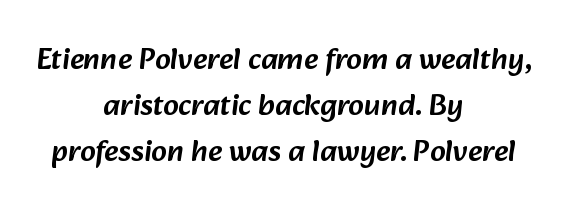
Q: Is the typeface a serif or a sans-serif typeface? A: Sans-serif.
Q: Is the text underlined? A: No.
Q: How is the paragraph aligned? A: Centered.
Q: Is the spacing between letters normal or unusually wide? A: Normal.
Q: Is the spacing between lines tight, normal or loose? A: Normal.
Q: Width (condensed, normal, or wide)? A: Normal.
Q: Stroke contrast? A: Low.
Q: x-height? A: Medium.
Q: Monospaced? A: No.
